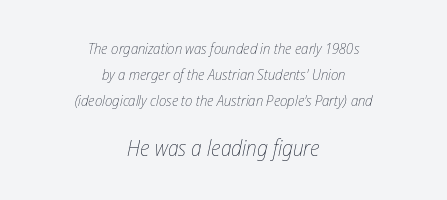
Q: Is the text bold? A: No.
Q: Is the text italic (slanted)? A: Yes, it leans right by about 12 degrees.
Q: Is the text underlined? A: No.
Q: How is the paragraph aligned? A: Centered.
Q: Is the spacing between letters normal or unusually wide? A: Normal.
Q: Which block of text is set in a larger size, the first (top) or the second (bottom)? A: The second (bottom) one.
